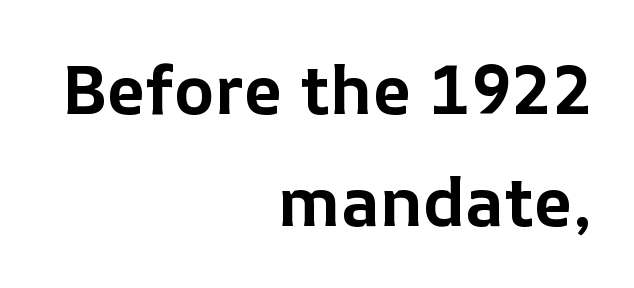
{"italic": "no", "bold": "yes", "weight": "bold", "width": "normal", "stroke_contrast": "low", "x_height": "medium", "monospaced": "no", "underline": "no", "align": "right", "line_spacing": "normal", "line_spacing_ratio": 1.64, "letter_spacing": "normal", "letter_spacing_em": 0.0, "glyph_px": 68}
